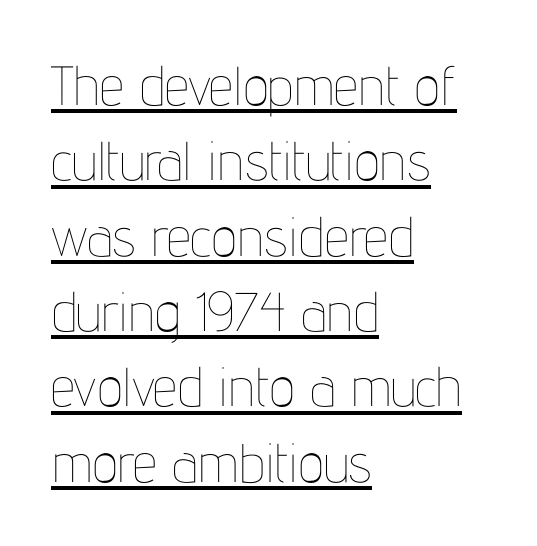
The horizontal fit of the characters is conventional and even. This sample has the flowing, uneven cadence of proportional lettering. A typographer would call this underscored text. Bold? No — there's no thickening of the strokes. In terms of leading, this rendering sits right in the middle.
